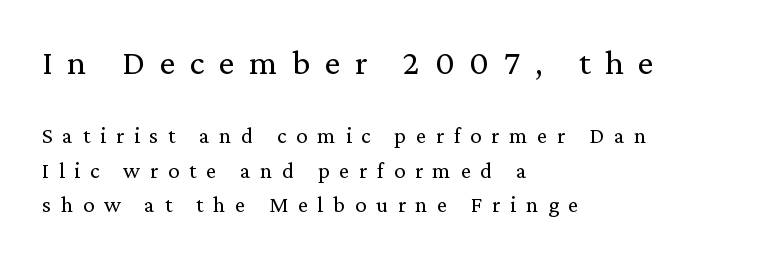
Does the type have serifs? Yes, each stem ends in a small foot. The face used here is rendered with a markedly widened letterfit. Do the characters align in a grid? No, the font is proportional. The composition opens big and finishes small. A normal amount of white space separates one row of letters from the next. The lettering stays uniformly vertical, giving the passage a roman look.
